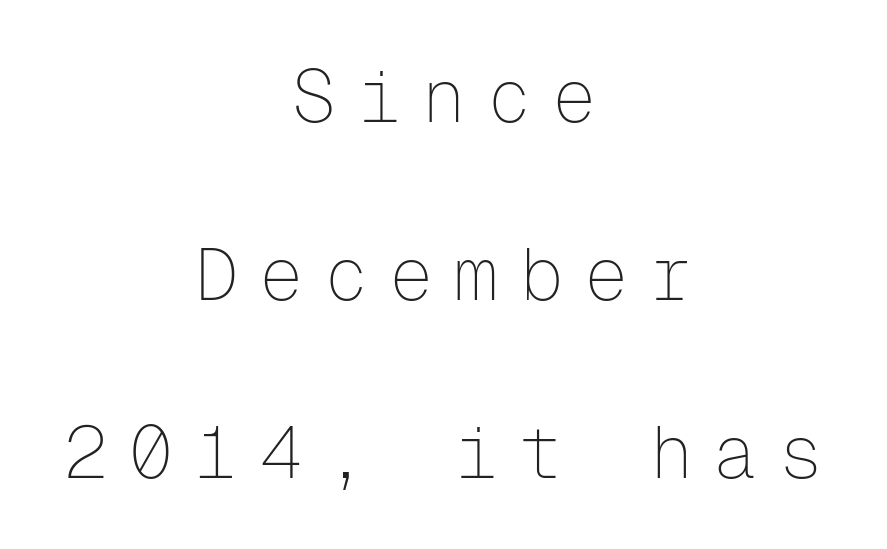
The type sits square on the baseline with zero lean. This reads as an unemphasized weight, regular at the heaviest. No feet cap the strokes, marking this as sans-serif type. If you measured baseline to baseline, you'd find a long distance. Which margin do the lines hug? Neither — every line sits in the middle. Check the space under the baseline: it is left empty.
